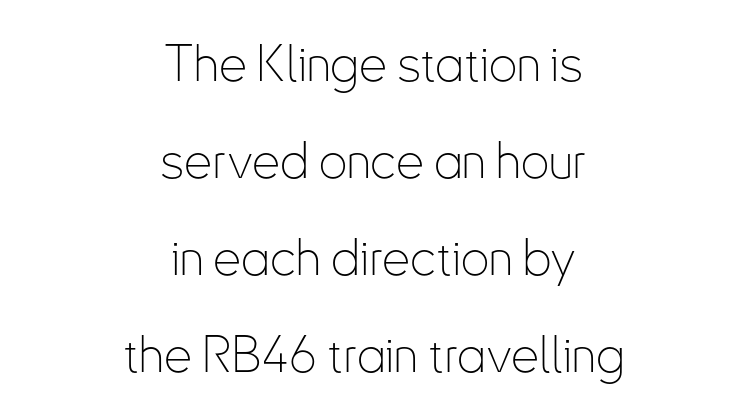
The image shows 50 px thin, condensed sans-serif type, upright; set centered, loose line spacing (1.94x), normal letter spacing, not underlined; low stroke contrast and a small x-height.
